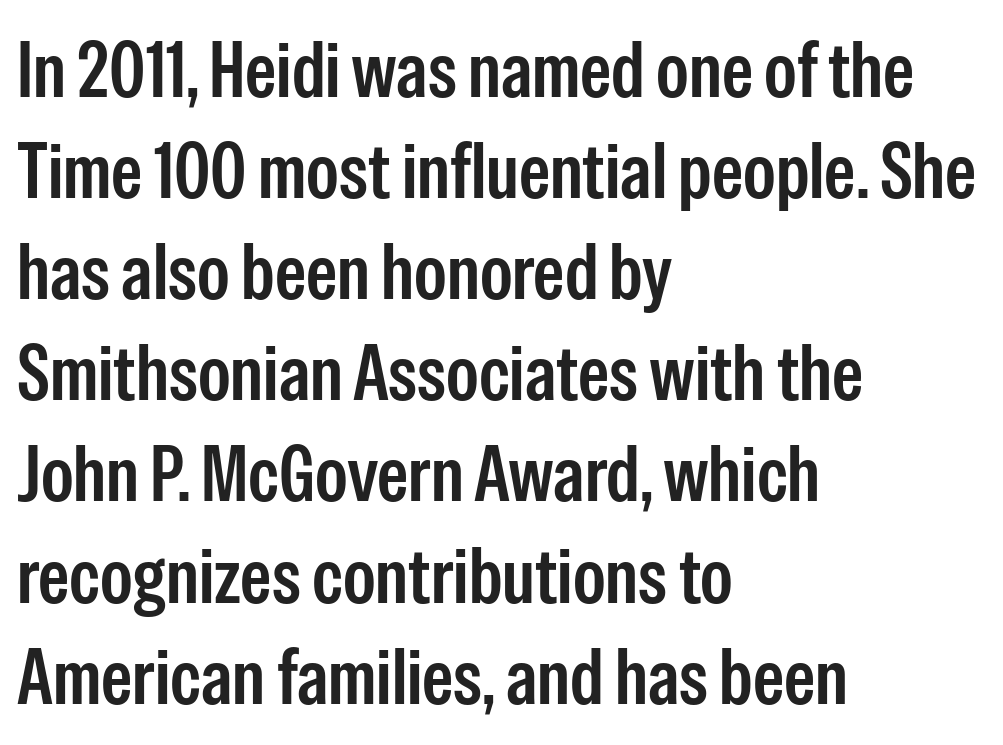
The image shows 79 px condensed sans-serif type, upright; set left-aligned, normal line spacing (1.28x), normal letter spacing, not underlined; low stroke contrast and a medium x-height.
